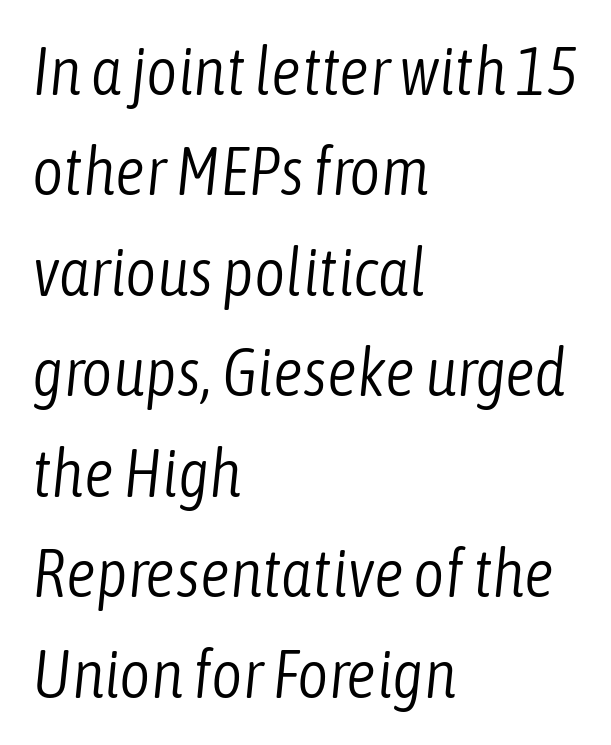
The whole block is typeset with a tilt. The passage shown is typed in a proportional face where columns would drift. The lines sit at an ordinary, default distance from one another. The specimen omits any rule beneath the text block's lines. In CSS terms this would be text-align: left.
